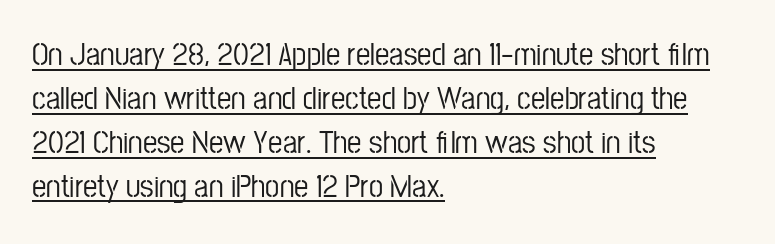
Q: Is the text italic (slanted)? A: No, it is upright.
Q: Is the typeface a serif or a sans-serif typeface? A: Sans-serif.
Q: Is the text underlined? A: Yes.
Q: How is the paragraph aligned? A: Left-aligned.
Q: Is the spacing between letters normal or unusually wide? A: Normal.
Q: Is the spacing between lines tight, normal or loose? A: Normal.
Q: Width (condensed, normal, or wide)? A: Condensed.
Q: Stroke contrast? A: Low.
Q: x-height? A: Medium.
Q: Monospaced? A: No.
